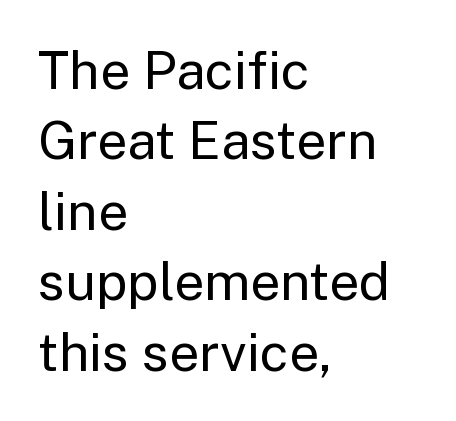
Reading down the block, your eye returns to a fixed left position each line. The lettering stays uniformly vertical, giving the passage a roman look. Font category for this specimen: sans-serif. Evenly set lines give the paragraph a standard silhouette. The specimen omits any rule beneath the text block's lines.
